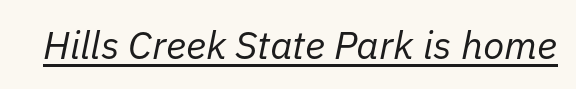
Q: Is the text bold? A: No.
Q: Is the text italic (slanted)? A: Yes, it leans right by about 11 degrees.
Q: Is the text underlined? A: Yes.
Q: Is the spacing between letters normal or unusually wide? A: Normal.
Q: Width (condensed, normal, or wide)? A: Normal.
Q: Stroke contrast? A: Low.
Q: x-height? A: Medium.
Q: Monospaced? A: No.
